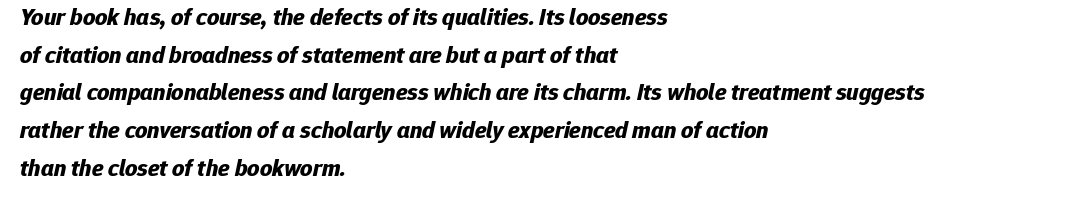
Q: Is the text bold? A: Yes.
Q: Is the text italic (slanted)? A: Yes, it leans right by about 12 degrees.
Q: Is the text underlined? A: No.
Q: How is the paragraph aligned? A: Left-aligned.
Q: Is the spacing between letters normal or unusually wide? A: Normal.
Q: Is the spacing between lines tight, normal or loose? A: Normal.
